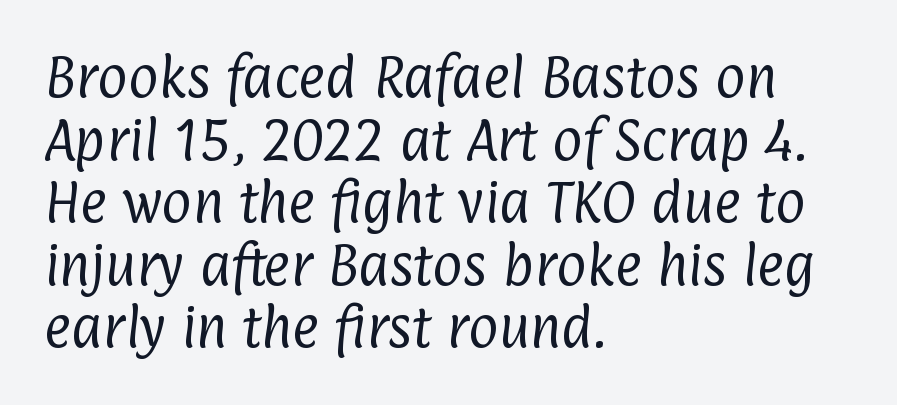
The image shows 46 px regular-weight, condensed sans-serif type; set left-aligned, normal line spacing (1.36x), normal letter spacing, not underlined; low stroke contrast and a medium x-height.
